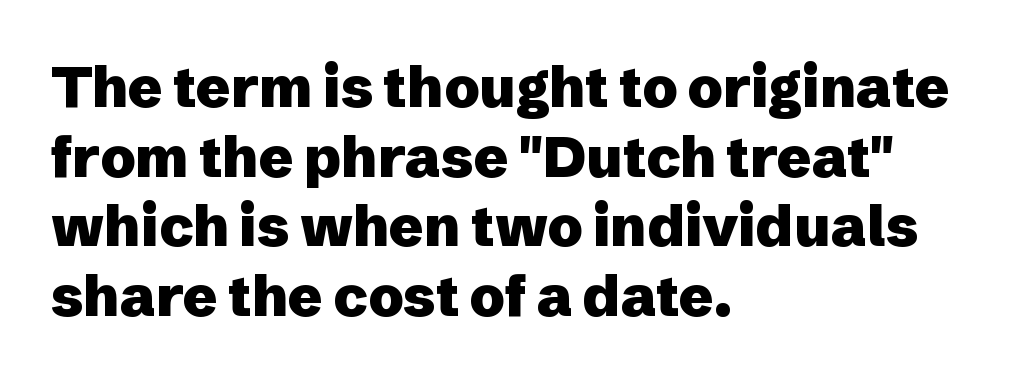
The image shows 57 px heavy sans-serif type, upright; set left-aligned, line spacing 1.22x, normal letter spacing, not underlined; low stroke contrast and a medium x-height.
